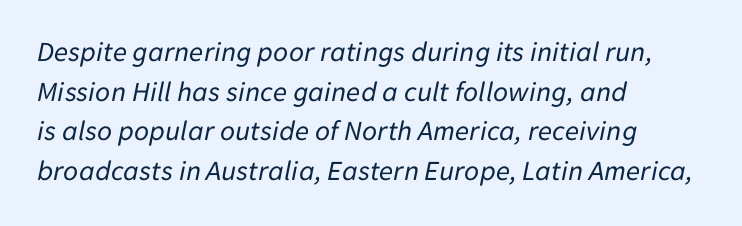
Q: Is the text bold? A: No.
Q: Is the text italic (slanted)? A: Yes, it leans right by about 11 degrees.
Q: Is the text underlined? A: No.
Q: How is the paragraph aligned? A: Left-aligned.
Q: Is the spacing between letters normal or unusually wide? A: Normal.
Q: Is the spacing between lines tight, normal or loose? A: Normal.
Q: Width (condensed, normal, or wide)? A: Normal.
Q: Stroke contrast? A: Low.
Q: x-height? A: Medium.
Q: Monospaced? A: No.
